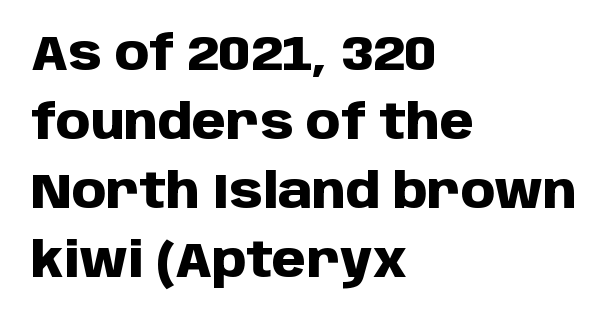
The image shows 49 px heavy sans-serif type, upright; set left-aligned, normal line spacing (1.41x), normal letter spacing, not underlined; low stroke contrast and a large x-height.
